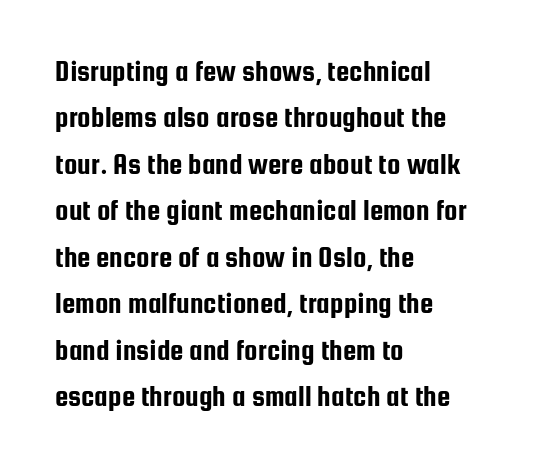
{"serif": "no", "italic": "no", "width": "condensed", "stroke_contrast": "low", "x_height": "medium", "monospaced": "no", "underline": "no", "align": "left", "line_spacing": "normal", "line_spacing_ratio": 1.55, "letter_spacing": "normal", "letter_spacing_em": 0.0, "glyph_px": 30}
